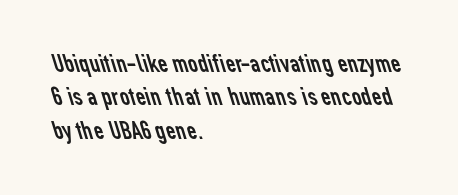
{"bold": "no", "underline": "no", "align": "left", "line_spacing_ratio": 1.24, "letter_spacing": "normal", "letter_spacing_em": 0.0, "glyph_px": 27}
